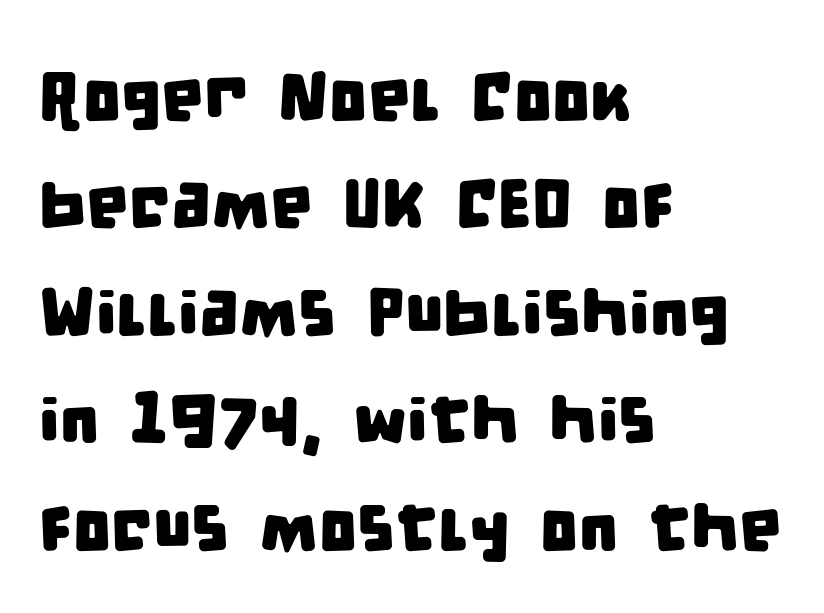
{"serif": "no", "width": "condensed", "stroke_contrast": "low", "x_height": "large", "monospaced": "no", "underline": "no", "align": "left", "line_spacing": "normal", "line_spacing_ratio": 1.58, "letter_spacing": "normal", "letter_spacing_em": 0.0, "glyph_px": 68}
